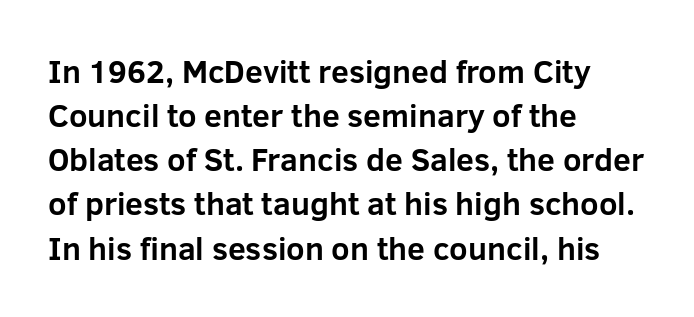
{"serif": "no", "italic": "no", "bold": "yes", "weight": "bold", "width": "normal", "stroke_contrast": "low", "x_height": "medium", "monospaced": "no", "underline": "no", "align": "left", "line_spacing": "normal", "line_spacing_ratio": 1.38, "letter_spacing": "normal", "letter_spacing_em": 0.0, "glyph_px": 32}
